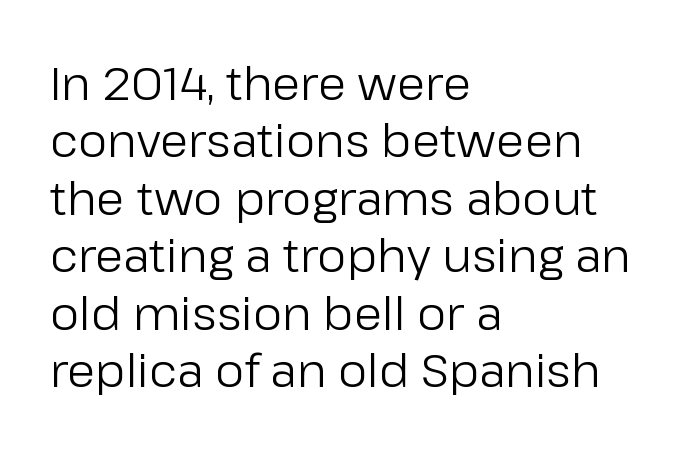
Q: Is the text bold? A: No.
Q: Is the text italic (slanted)? A: No, it is upright.
Q: Is the typeface a serif or a sans-serif typeface? A: Sans-serif.
Q: Is the text underlined? A: No.
Q: How is the paragraph aligned? A: Left-aligned.
Q: Is the spacing between letters normal or unusually wide? A: Normal.
Q: Is the spacing between lines tight, normal or loose? A: Normal.
Q: Width (condensed, normal, or wide)? A: Normal.
Q: Stroke contrast? A: Low.
Q: x-height? A: Medium.
Q: Monospaced? A: No.
